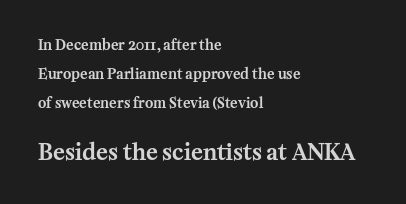
The image shows 22 px text type, upright; set left-aligned, loose line spacing (2.06x), normal letter spacing, not underlined; the second (bottom) block is 1.57x larger.
